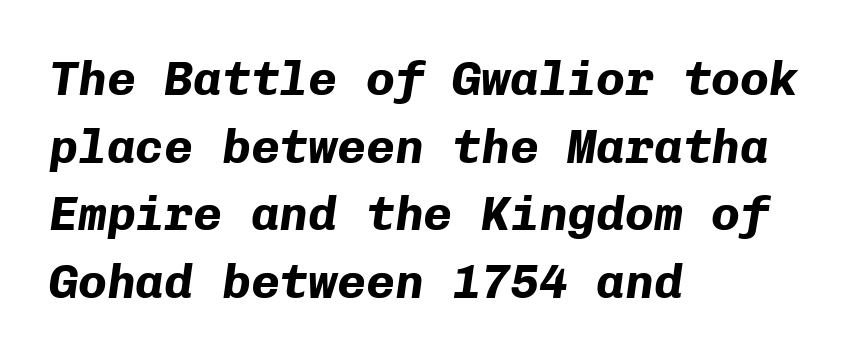
This is heavy type, rendered in bold. The passage shown has conventional tracking throughout. A typesetter would call this monospace, since all characters share one set width. The font's italic variant was chosen for this text. In CSS terms this would be text-align: left.
